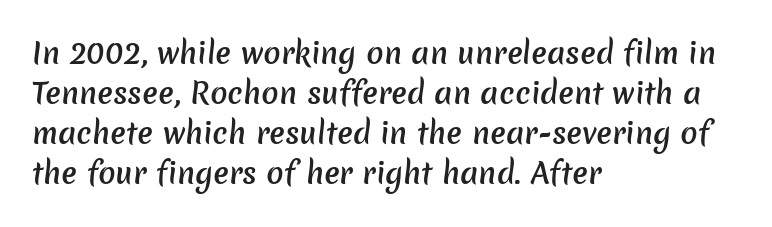
This sample keeps an unexceptional amount of space between lines. Is this a fixed-width face? No — the glyphs have proportional, varying widths. Which margin do the lines hug? The left one — the right edge is uneven. Summary of weight: moderately heavy, a semibold.
